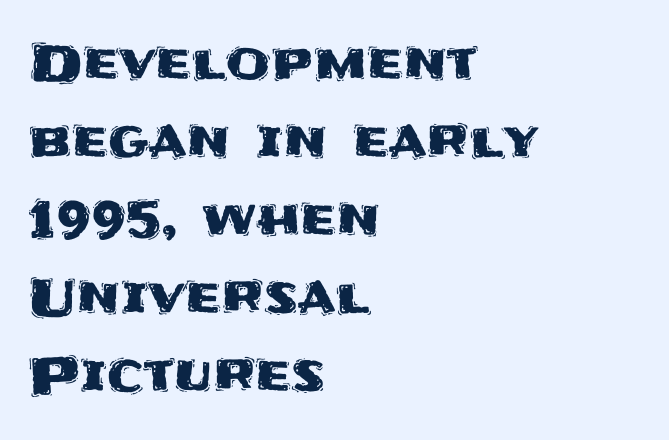
{"serif": "no", "italic": "no", "width": "normal", "stroke_contrast": "medium", "x_height": "large", "monospaced": "no", "underline": "no", "align": "left", "line_spacing": "normal", "line_spacing_ratio": 1.53, "letter_spacing": "normal", "letter_spacing_em": 0.0, "glyph_px": 51}
